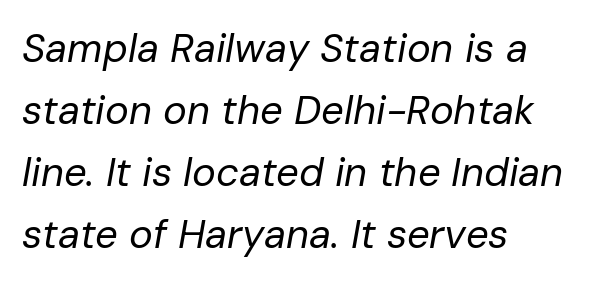
{"italic": "yes", "lean": "right", "slant_degrees": 10, "bold": "no", "weight": "regular", "width": "normal", "stroke_contrast": "low", "x_height": "medium", "monospaced": "no", "underline": "no", "align": "left", "line_spacing": "normal", "line_spacing_ratio": 1.55, "letter_spacing": "normal", "letter_spacing_em": 0.0, "glyph_px": 40}
